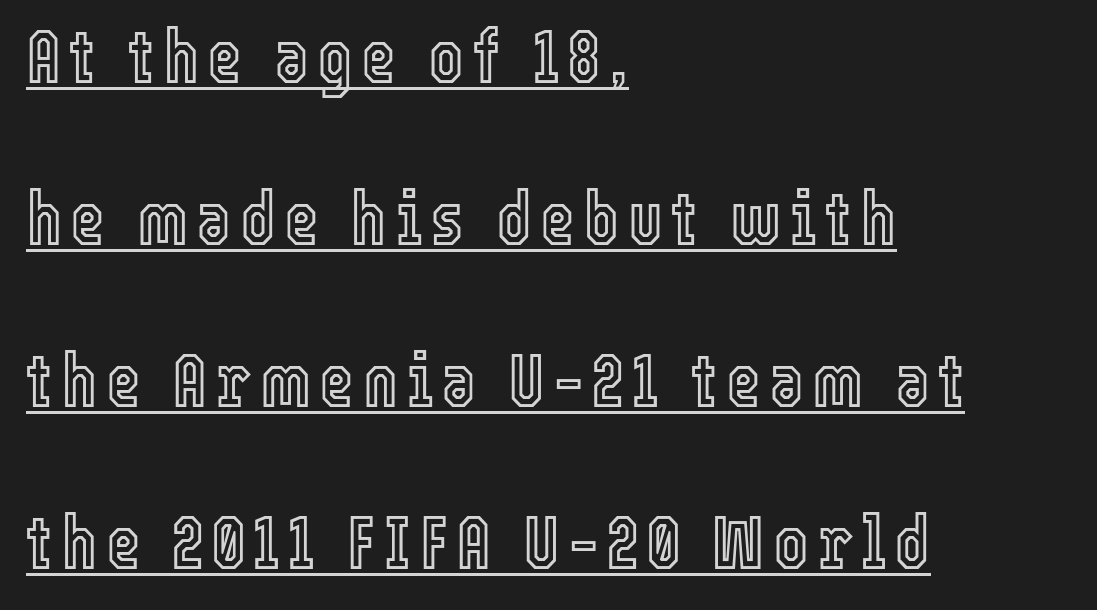
Does a line run under the words? Yes, clearly. The space between consecutive lines is lavish. A classic flush-left, rag-right setting is used for this passage. Posture: straight, roman, zero tilt. Looks like regular typesetting: each glyph gets only the width it needs.
